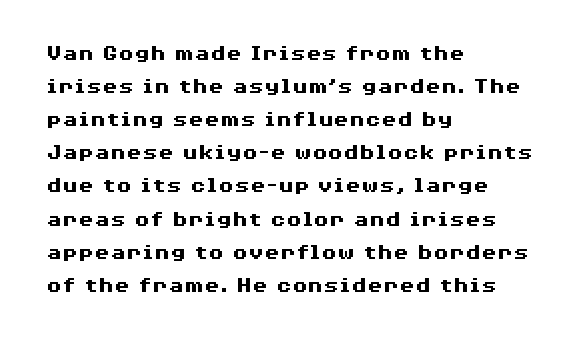
{"italic": "no", "bold": "yes", "underline": "no", "align": "left", "line_spacing": "normal", "line_spacing_ratio": 1.44, "letter_spacing": "normal", "letter_spacing_em": 0.0, "glyph_px": 23}
